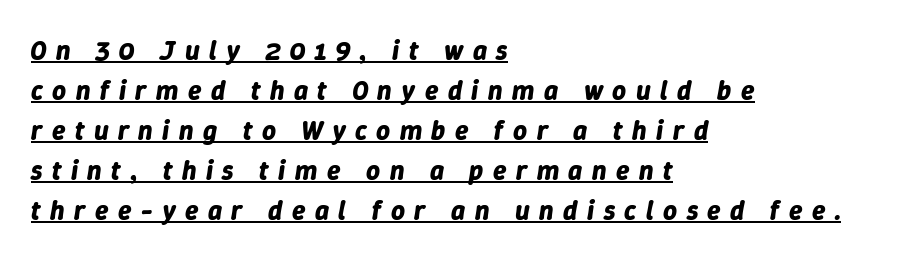
The type is letterspaced generously, with wide tracking. There's an unmistakable incline to the writing here. Leftover space on each line is placed entirely after the last word. Look at the stroke-to-counter ratio: heavy, a bold. The designer left line spacing at the default. The words here are underlined.
